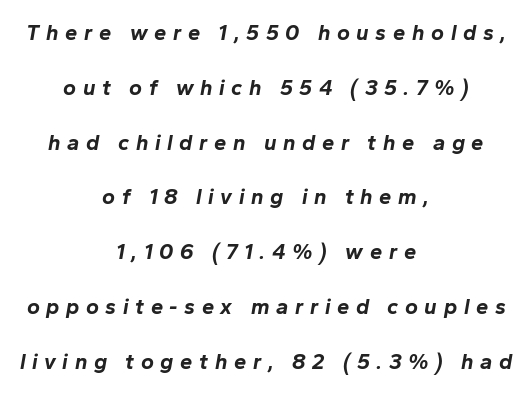
Q: Is the text bold? A: Yes.
Q: Is the text italic (slanted)? A: Yes, it leans right by about 10 degrees.
Q: Is the text underlined? A: No.
Q: How is the paragraph aligned? A: Centered.
Q: Is the spacing between letters normal or unusually wide? A: Unusually wide.
Q: Is the spacing between lines tight, normal or loose? A: Loose.
